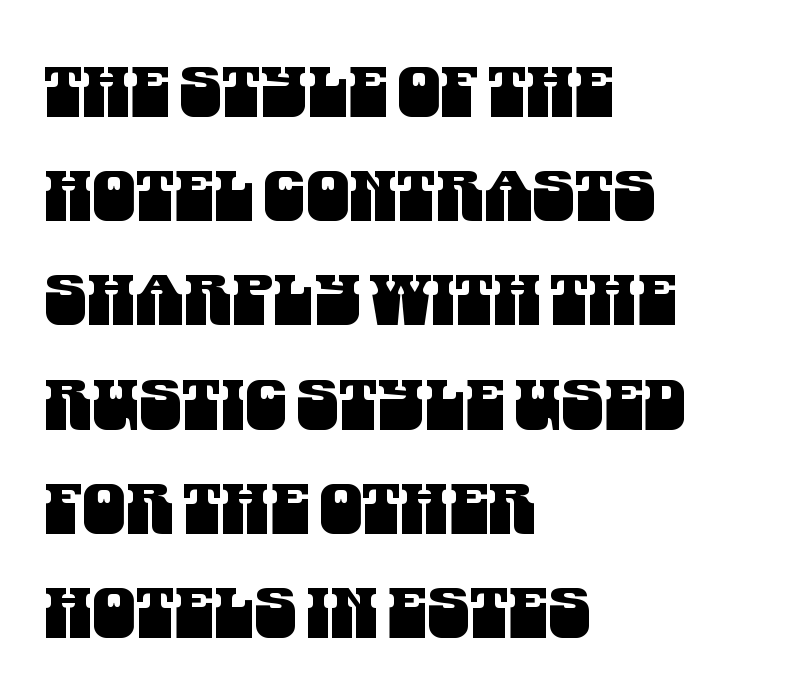
{"serif": "no", "width": "condensed", "stroke_contrast": "medium", "x_height": "large", "monospaced": "no", "underline": "no", "align": "left", "line_spacing": "normal", "line_spacing_ratio": 1.51, "letter_spacing": "normal", "letter_spacing_em": 0.0, "glyph_px": 69}
